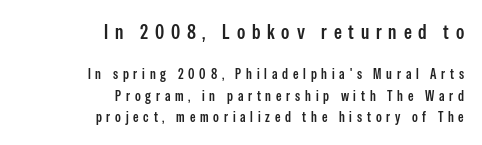
The image shows 20 px text type, upright; set right-aligned, normal line spacing (1.52x), unusually wide letter spacing (+0.34 em), not underlined; the first (top) block is 1.43x larger.
